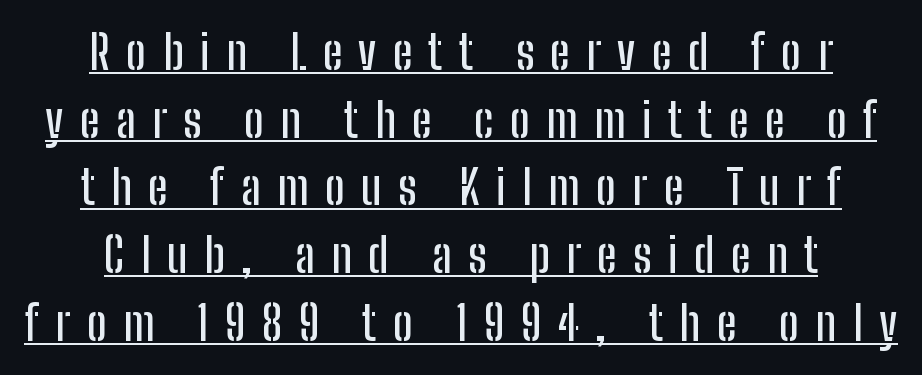
Q: Is the text italic (slanted)? A: No, it is upright.
Q: Is the typeface a serif or a sans-serif typeface? A: Sans-serif.
Q: Is the text underlined? A: Yes.
Q: How is the paragraph aligned? A: Centered.
Q: Is the spacing between letters normal or unusually wide? A: Unusually wide.
Q: Is the spacing between lines tight, normal or loose? A: Normal.
Q: Width (condensed, normal, or wide)? A: Condensed.
Q: Stroke contrast? A: Low.
Q: x-height? A: Medium.
Q: Monospaced? A: No.
